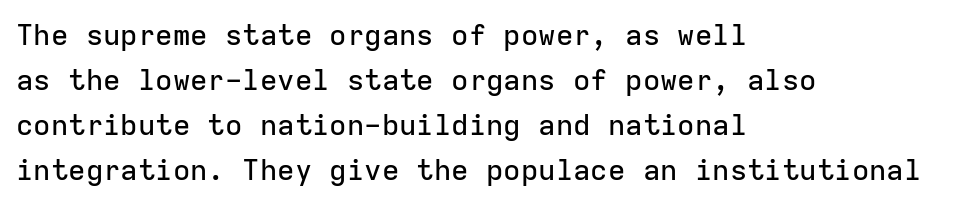
Nobody drew a line under any word here. Teacher's note: observe the even left margin — that is flush-left alignment. Here the designer chose a console-style face with uniform glyph widths. A typesetter would call this zero additional tracking. Does the type have serifs? No, each stem ends abruptly.
